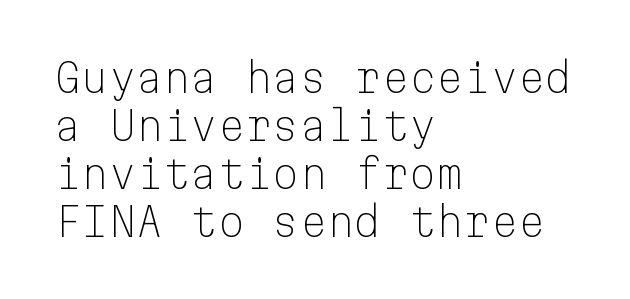
Which margin do the lines hug? The left one — the right edge is uneven. These lines are rendered in a fixed-pitch font. Vertical stems look standard width or narrower in stroke. These lines were composed using upright roman letters.
